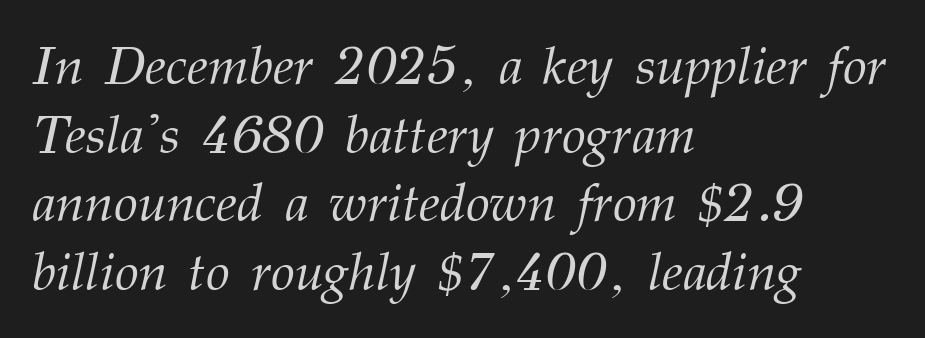
The image shows 54 px light serif type, italic (leaning right); set left-aligned, normal line spacing (1.27x), normal letter spacing, not underlined; medium stroke contrast and a medium x-height.
